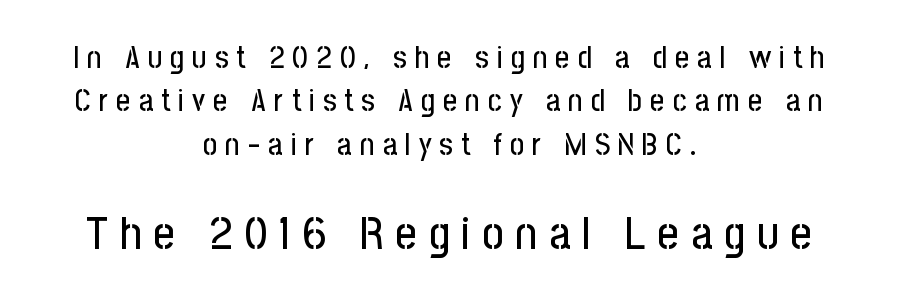
Someone cranked the tracking dial way up on this one. Check under the words: just untouched page. Quick note: interline space is typical. You could not count columns in this text — the font is proportionally spaced. In terms of posture, this sample is upright.
